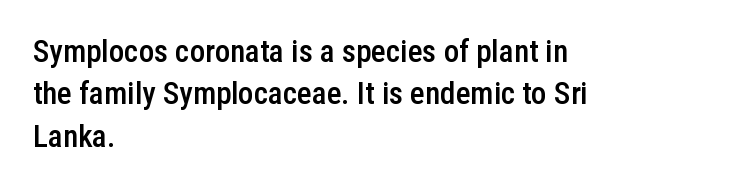
The image shows 31 px semibold, condensed sans-serif type, upright; set left-aligned, normal line spacing (1.37x), normal letter spacing, not underlined; low stroke contrast and a medium x-height.
